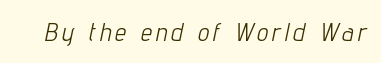
The image shows 25 px text type, italic (leaning right); set not underlined.
